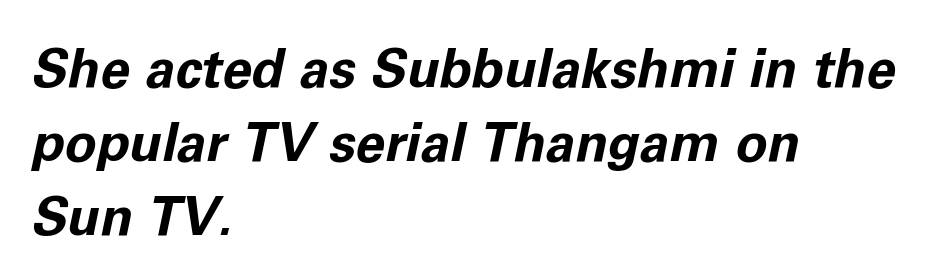
Q: Is the text bold? A: Yes.
Q: Is the text italic (slanted)? A: Yes, it leans right by about 11 degrees.
Q: Is the text underlined? A: No.
Q: How is the paragraph aligned? A: Left-aligned.
Q: Is the spacing between letters normal or unusually wide? A: Normal.
Q: Is the spacing between lines tight, normal or loose? A: Normal.
Q: Width (condensed, normal, or wide)? A: Normal.
Q: Stroke contrast? A: Low.
Q: x-height? A: Medium.
Q: Monospaced? A: No.
